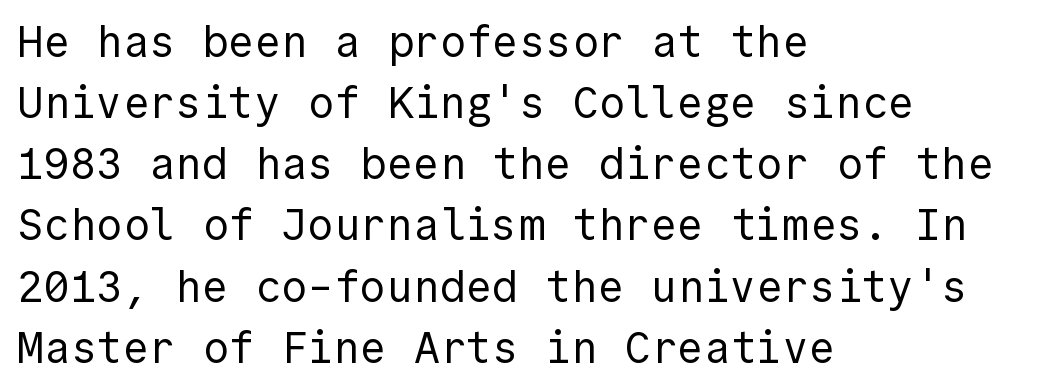
Q: Is the text bold? A: No.
Q: Is the text italic (slanted)? A: No, it is upright.
Q: Is the typeface a serif or a sans-serif typeface? A: Sans-serif.
Q: Is the text underlined? A: No.
Q: How is the paragraph aligned? A: Left-aligned.
Q: Is the spacing between letters normal or unusually wide? A: Normal.
Q: Is the spacing between lines tight, normal or loose? A: Normal.
Q: Width (condensed, normal, or wide)? A: Normal.
Q: x-height? A: Medium.
